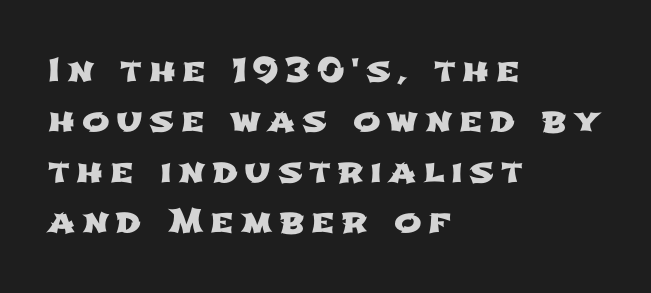
{"serif": "no", "width": "wide", "stroke_contrast": "low", "x_height": "medium", "monospaced": "no", "underline": "no", "align": "left", "line_spacing": "normal", "line_spacing_ratio": 1.53, "letter_spacing": "wide", "letter_spacing_em": 0.2, "glyph_px": 33}
